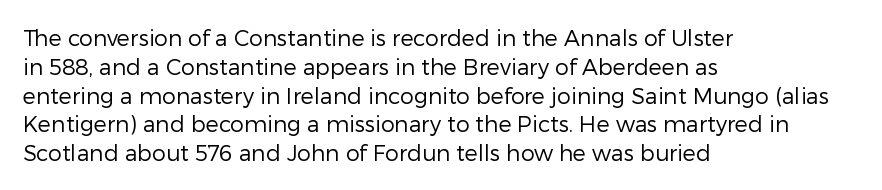
The image shows 22 px text type, upright; set left-aligned, normal line spacing (1.31x), normal letter spacing, not underlined.
